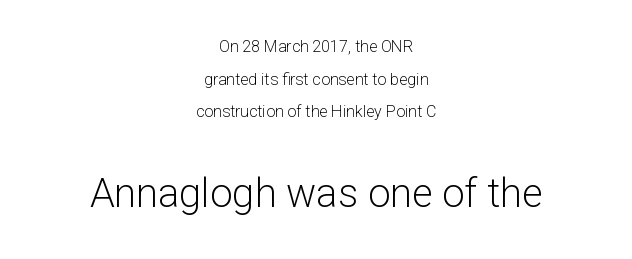
The image shows 40 px light sans-serif type, upright; set centered, loose line spacing (2.04x), normal letter spacing, not underlined; the second (bottom) block is 2.5x larger; low stroke contrast and a medium x-height.
